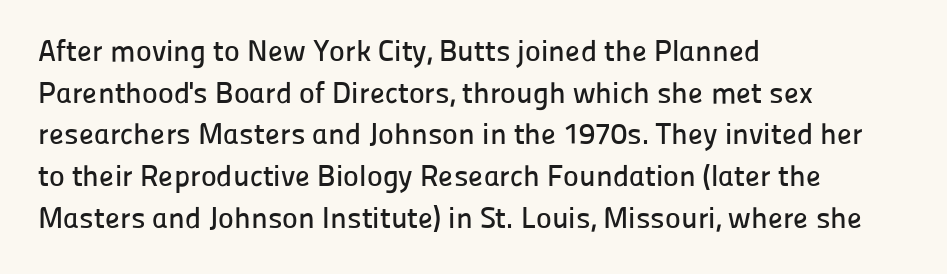
The letters advance in unequal steps, a hallmark of proportional type. This rendering features lettering with no underline. Honestly, the row spacing looks completely unremarkable. This sample is left-justified, so line endings fall wherever the words run out.
